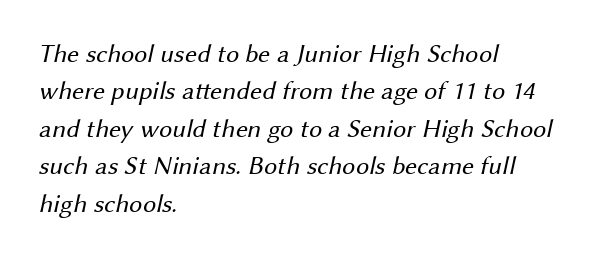
{"bold": "no", "underline": "no", "align": "left", "line_spacing": "normal", "line_spacing_ratio": 1.44, "letter_spacing": "normal", "letter_spacing_em": 0.0, "glyph_px": 26}
